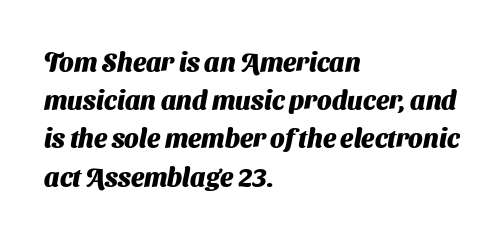
The image shows 26 px bold type; set left-aligned, normal line spacing (1.47x), normal letter spacing, not underlined.
